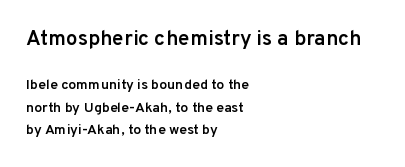
The image shows 21 px text type, upright; set left-aligned, normal line spacing (1.6x), normal letter spacing, not underlined; the first (top) block is 1.5x larger.
